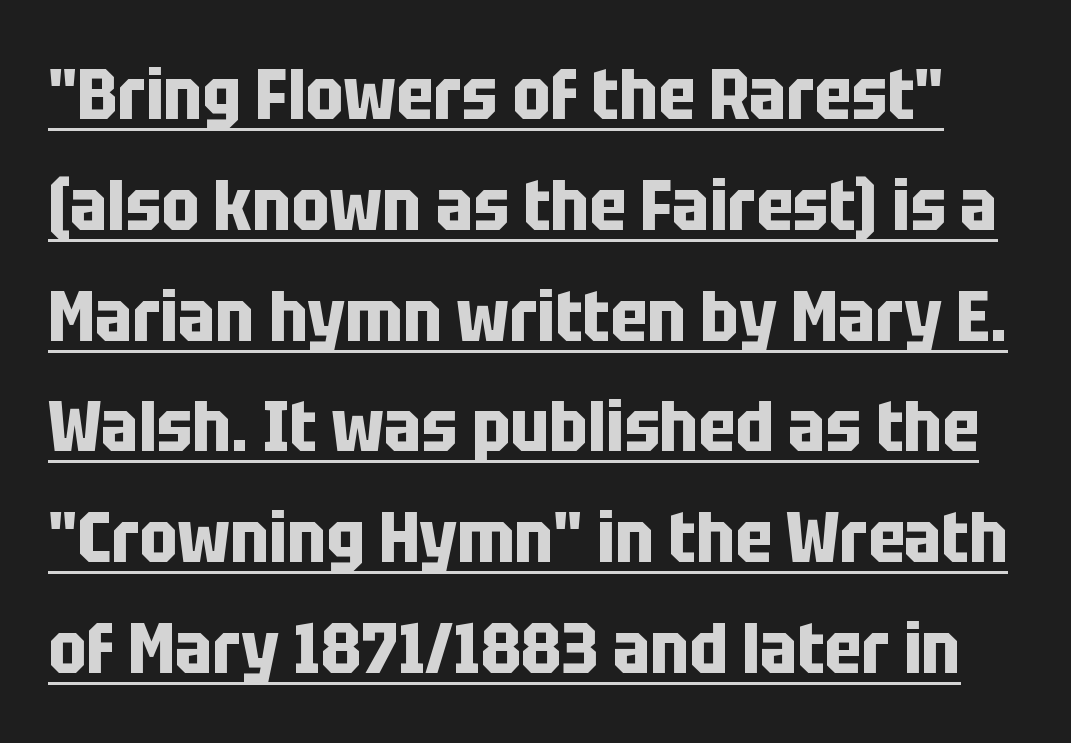
The image shows 71 px bold, condensed sans-serif type, upright; set normal line spacing (1.56x), normal letter spacing, underlined; low stroke contrast and a large x-height.
